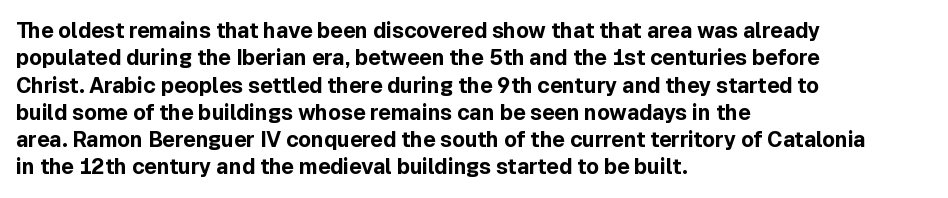
The rendering anchors every line to the left-hand side. This is the regular roman posture of the typeface. A normal amount of white space separates one row of letters from the next. The face used here is rendered with its standard letterfit. A clean baseline with only descenders dipping below it. The sample has been set heavy, in full bold.
